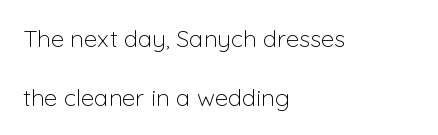
A roman cut, with each character standing at attention. Characters follow at the spacing the type designer built in. The weight would be labelled regular, book, light, or lighter still. Layout note: lines flush left.
